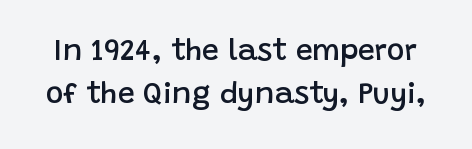
Q: Is the text bold? A: Semi-bold.
Q: Is the text italic (slanted)? A: No, it is upright.
Q: Is the typeface a serif or a sans-serif typeface? A: Sans-serif.
Q: Is the text underlined? A: No.
Q: Is the spacing between letters normal or unusually wide? A: Normal.
Q: Is the spacing between lines tight, normal or loose? A: Normal.
Q: Width (condensed, normal, or wide)? A: Normal.
Q: Stroke contrast? A: Low.
Q: x-height? A: Large.
Q: Monospaced? A: No.
